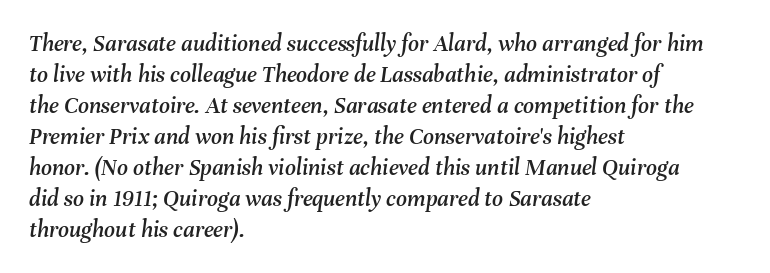
{"italic": "yes", "lean": "right", "slant_degrees": 8, "underline": "no", "align": "left", "line_spacing": "normal", "line_spacing_ratio": 1.29, "letter_spacing": "normal", "letter_spacing_em": 0.0, "glyph_px": 24}
